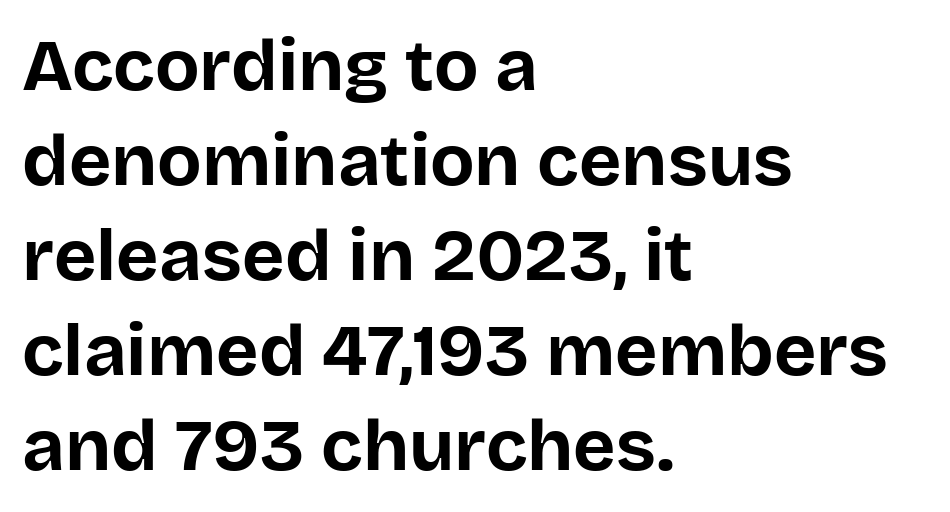
Q: Is the text bold? A: Yes.
Q: Is the text italic (slanted)? A: No, it is upright.
Q: Is the typeface a serif or a sans-serif typeface? A: Sans-serif.
Q: Is the text underlined? A: No.
Q: How is the paragraph aligned? A: Left-aligned.
Q: Is the spacing between letters normal or unusually wide? A: Normal.
Q: Is the spacing between lines tight, normal or loose? A: Normal.
Q: Width (condensed, normal, or wide)? A: Normal.
Q: Stroke contrast? A: Low.
Q: x-height? A: Large.
Q: Monospaced? A: No.
